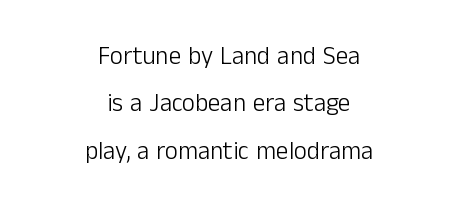
The image shows 25 px text type, upright; set centered, loose line spacing (1.9x), normal letter spacing, not underlined.
